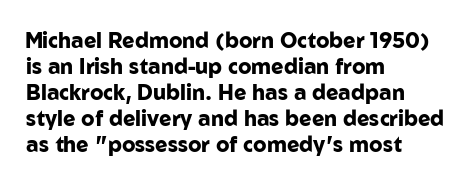
The strokes are fattened all the way to bold. Visually the block forms a straight wall on the left and a jagged coastline on the right. A typesetter would mark this as roman, not italic. The words here are not underlined.
